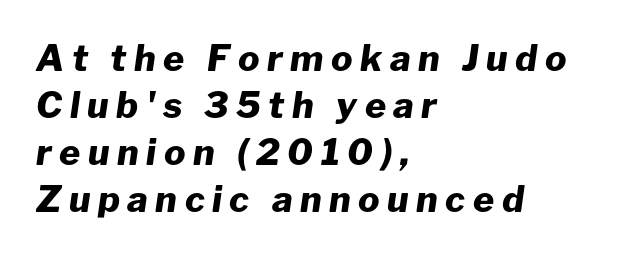
{"italic": "yes", "lean": "right", "slant_degrees": 8, "bold": "yes", "weight": "heavy", "width": "normal", "stroke_contrast": "low", "x_height": "medium", "monospaced": "no", "underline": "no", "align": "left", "line_spacing": "normal", "line_spacing_ratio": 1.31, "letter_spacing": "wide", "letter_spacing_em": 0.21, "glyph_px": 36}
